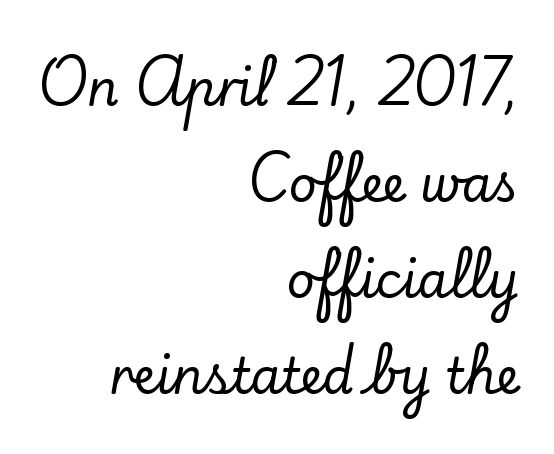
Font category for this specimen: serif. Does the copy run flush right? Yes — the right margin is perfectly even. Is this a fixed-width face? No — the glyphs have proportional, varying widths. Interline gaps are noticeably wide in this sample.
